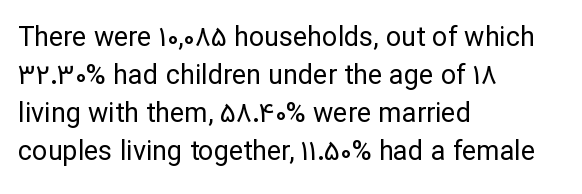
Q: Is the text bold? A: No.
Q: Is the text italic (slanted)? A: No, it is upright.
Q: Is the text underlined? A: No.
Q: How is the paragraph aligned? A: Left-aligned.
Q: Is the spacing between letters normal or unusually wide? A: Normal.
Q: Is the spacing between lines tight, normal or loose? A: Normal.
